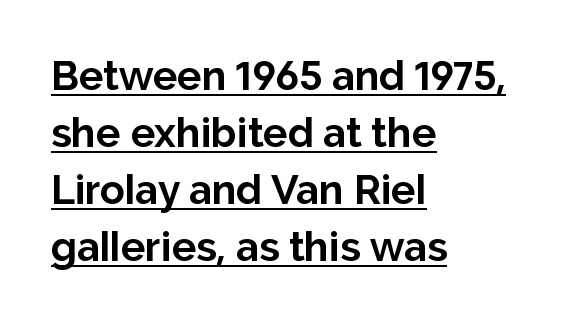
Q: Is the text bold? A: Yes.
Q: Is the text italic (slanted)? A: No, it is upright.
Q: Is the typeface a serif or a sans-serif typeface? A: Sans-serif.
Q: Is the text underlined? A: Yes.
Q: How is the paragraph aligned? A: Left-aligned.
Q: Is the spacing between letters normal or unusually wide? A: Normal.
Q: Is the spacing between lines tight, normal or loose? A: Normal.
Q: Width (condensed, normal, or wide)? A: Normal.
Q: Stroke contrast? A: Low.
Q: x-height? A: Medium.
Q: Monospaced? A: No.
